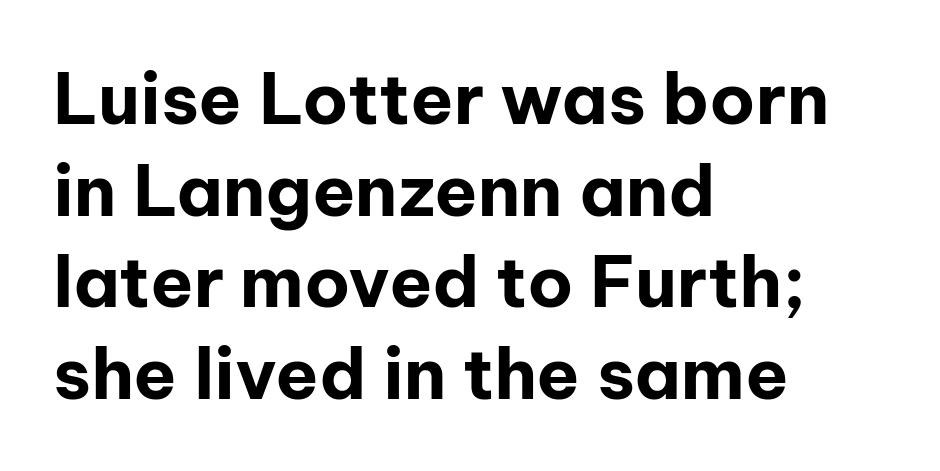
{"serif": "no", "italic": "no", "bold": "yes", "weight": "bold", "width": "normal", "stroke_contrast": "low", "x_height": "medium", "monospaced": "no", "underline": "no", "align": "left", "line_spacing": "normal", "line_spacing_ratio": 1.29, "letter_spacing": "normal", "letter_spacing_em": 0.0, "glyph_px": 71}
